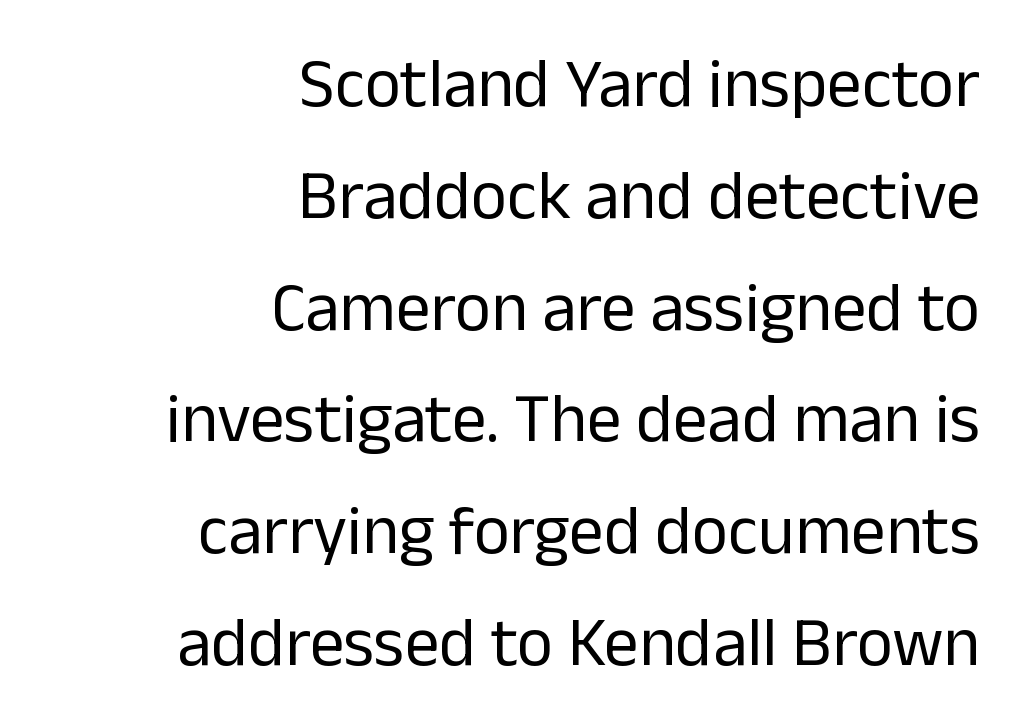
Q: Is the text bold? A: No.
Q: Is the text italic (slanted)? A: No, it is upright.
Q: Is the typeface a serif or a sans-serif typeface? A: Sans-serif.
Q: Is the text underlined? A: No.
Q: How is the paragraph aligned? A: Right-aligned.
Q: Is the spacing between letters normal or unusually wide? A: Normal.
Q: Is the spacing between lines tight, normal or loose? A: Normal.
Q: Width (condensed, normal, or wide)? A: Normal.
Q: Stroke contrast? A: Low.
Q: x-height? A: Medium.
Q: Monospaced? A: No.
